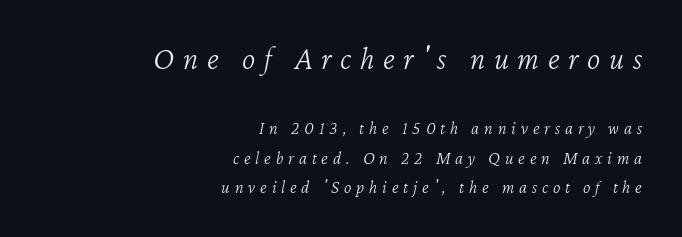
{"italic": "yes", "lean": "right", "slant_degrees": 12, "bold": "no", "weight": "light", "width": "normal", "stroke_contrast": "low", "x_height": "medium", "monospaced": "no", "underline": "no", "align": "right", "line_spacing": "normal", "line_spacing_ratio": 1.62, "letter_spacing": "wide", "letter_spacing_em": 0.27, "larger_block": "first", "size_ratio": 1.78, "glyph_px": 32}
